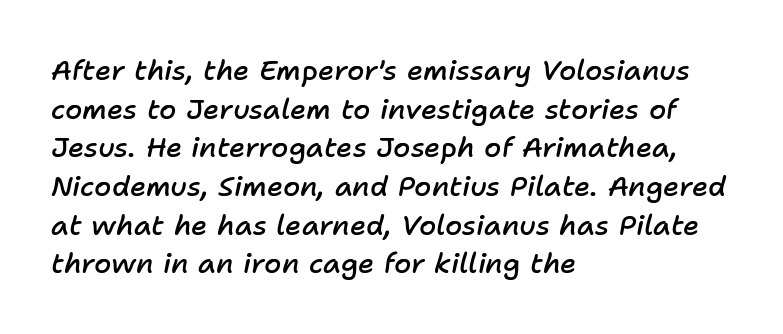
{"italic": "yes", "lean": "right", "slant_degrees": 11, "bold": "semi", "weight": "semibold", "width": "normal", "stroke_contrast": "low", "x_height": "medium", "monospaced": "no", "underline": "no", "align": "left", "line_spacing": "normal", "line_spacing_ratio": 1.38, "letter_spacing": "normal", "letter_spacing_em": 0.0, "glyph_px": 28}
